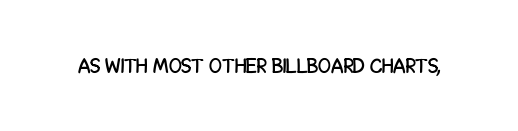
Every character sits straight up, as roman type does. The string is rendered with underlining switched off. Students, note that the glyphs here touch the page at normal intervals.
